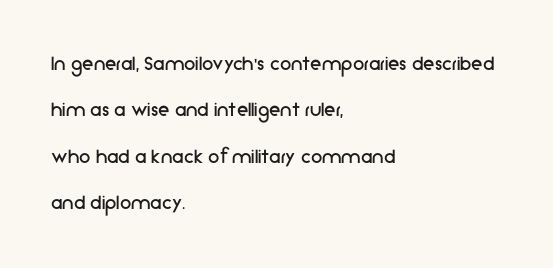
A light-to-regular cut is what we see here. Check under the words: just untouched page. The space between consecutive lines is lavish. The lines are quadded left. Does the lettering tilt? It doesn't — this is upright.
